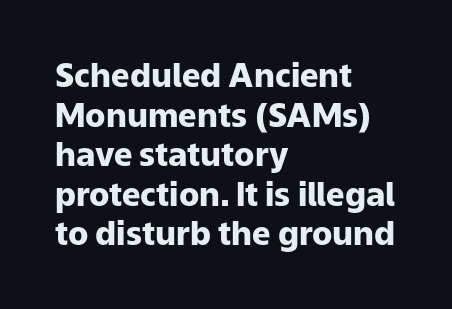
Q: Is the text bold? A: Yes.
Q: Is the text italic (slanted)? A: No, it is upright.
Q: Is the typeface a serif or a sans-serif typeface? A: Sans-serif.
Q: Is the text underlined? A: No.
Q: How is the paragraph aligned? A: Left-aligned.
Q: Is the spacing between letters normal or unusually wide? A: Normal.
Q: Width (condensed, normal, or wide)? A: Normal.
Q: Stroke contrast? A: Low.
Q: x-height? A: Medium.
Q: Monospaced? A: No.
